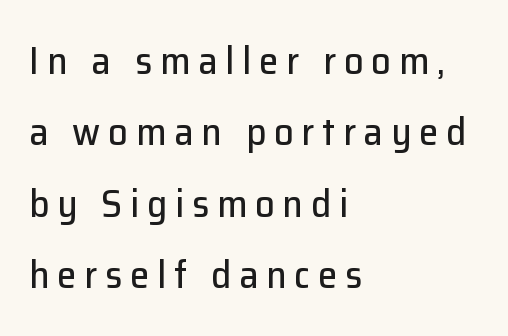
{"serif": "no", "italic": "no", "width": "normal", "stroke_contrast": "low", "x_height": "medium", "monospaced": "no", "underline": "no", "align": "left", "line_spacing_ratio": 1.83, "letter_spacing": "wide", "letter_spacing_em": 0.2, "glyph_px": 39}
